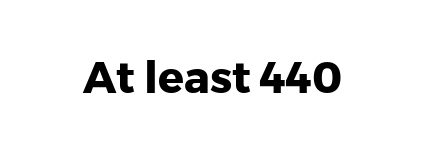
The image shows 43 px heavy sans-serif type, upright; set normal letter spacing, not underlined; low stroke contrast and a medium x-height.
